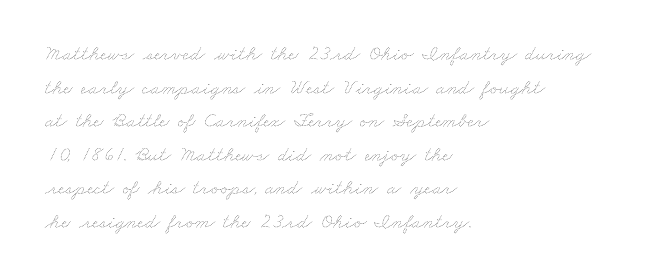
The image shows 21 px text type; set left-aligned, normal line spacing (1.6x), normal letter spacing, not underlined.
